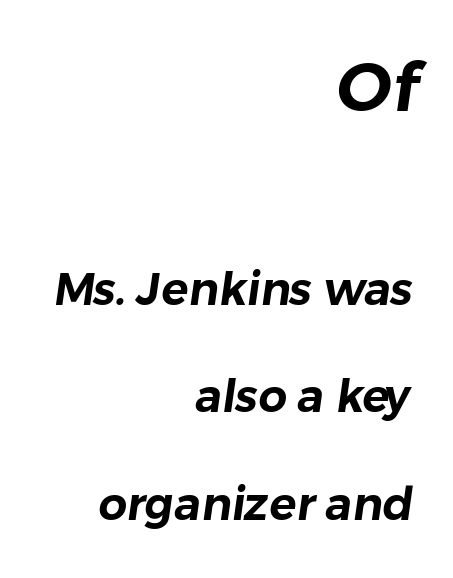
The type is set solid horizontally, with unmodified tracking. Caption: upper text group enlarged, lower text group reduced. Loosely led — the rows are spread out. One-word summary of the alignment: right. Has an underline been added? It has not.
